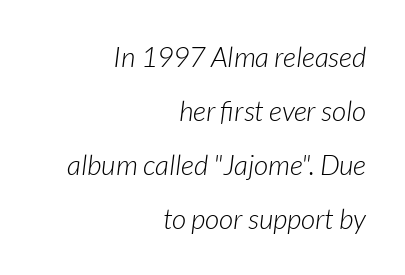
{"italic": "yes", "lean": "right", "slant_degrees": 7, "bold": "no", "weight": "light", "width": "normal", "stroke_contrast": "low", "x_height": "medium", "monospaced": "no", "underline": "no", "align": "right", "line_spacing": "loose", "line_spacing_ratio": 1.93, "letter_spacing": "normal", "letter_spacing_em": 0.0, "glyph_px": 28}
